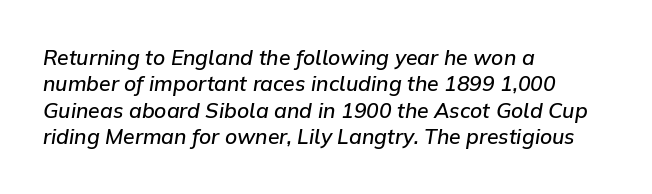
Default kerning and tracking; the words read as compact shapes. If you measured baseline to baseline, you'd find a middling distance. Reading down the block, your eye returns to a fixed left position each line. The whole block is typeset with a tilt.
